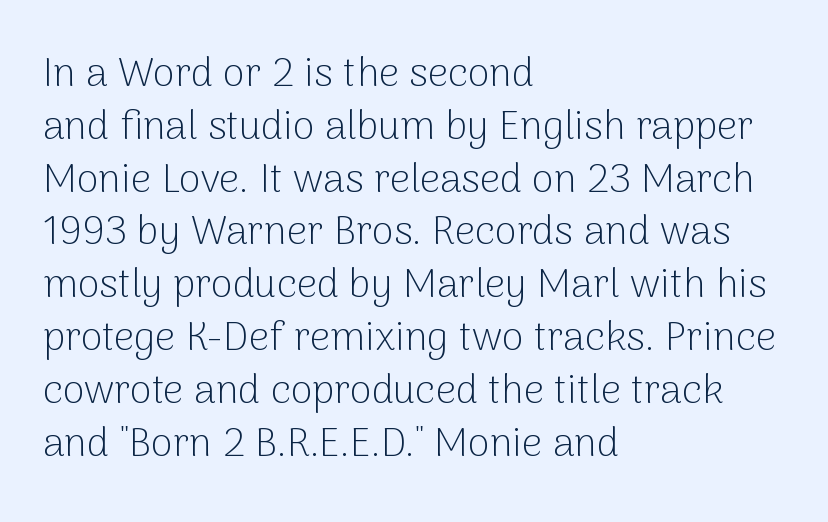
Q: Is the text bold? A: No.
Q: Is the text italic (slanted)? A: No, it is upright.
Q: Is the typeface a serif or a sans-serif typeface? A: Sans-serif.
Q: Is the text underlined? A: No.
Q: How is the paragraph aligned? A: Left-aligned.
Q: Is the spacing between letters normal or unusually wide? A: Normal.
Q: Is the spacing between lines tight, normal or loose? A: Normal.
Q: Width (condensed, normal, or wide)? A: Normal.
Q: Stroke contrast? A: Low.
Q: x-height? A: Medium.
Q: Monospaced? A: No.
